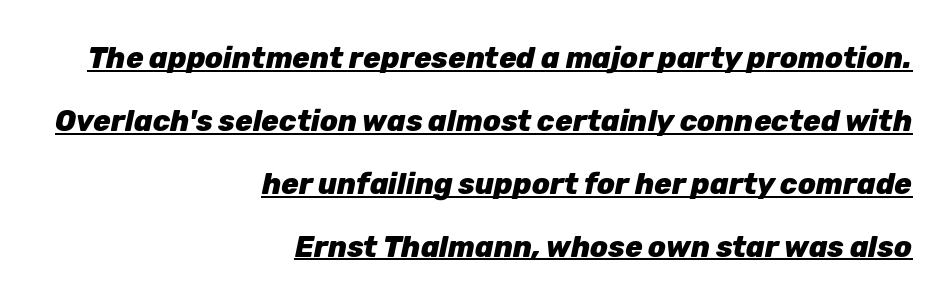
A typesetter would call this proportional, since set widths differ per character. Underlined type. The strokes are fattened all the way to bold. Line spacing here is loose. How are the letters spaced? Ordinarily, with no added tracking. Notice how the passage keeps a crisp vertical edge on the right only.
